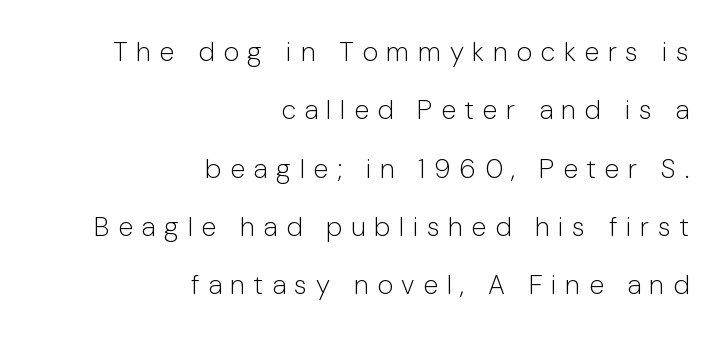
The image shows 27 px text type, upright; set right-aligned, loose line spacing (2.16x), unusually wide letter spacing (+0.32 em), not underlined.
